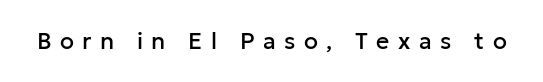
{"italic": "no", "underline": "no", "letter_spacing": "wide", "letter_spacing_em": 0.37, "glyph_px": 23}
